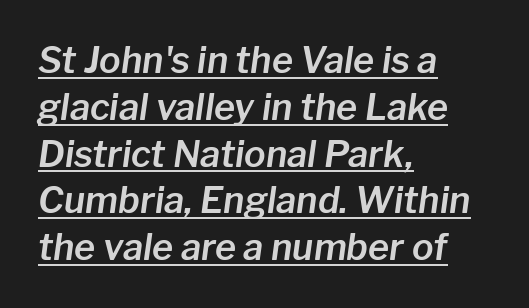
In terms of leading, this rendering sits right in the middle. Words appear dense and cohesive because spacing is normal. Posture: slanted. The face used here appears with an underline applied. Which margin do the lines hug? The left one — the right edge is uneven. Here the designer chose a conventional face with non-uniform glyph widths.
